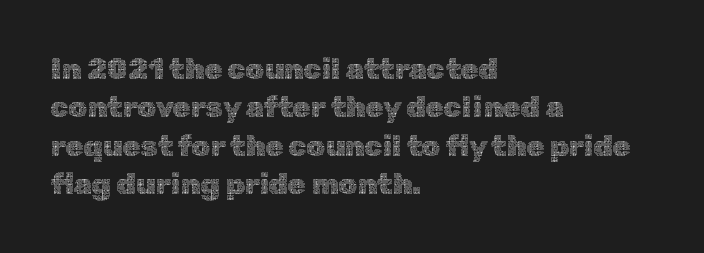
Decoration check: the copy has no underline. Tracking here is standard; glyphs follow each other at the usual distance. Horizontal alignment here is leftward, the default for most running prose. Here the designer chose a conventional face with non-uniform glyph widths.
